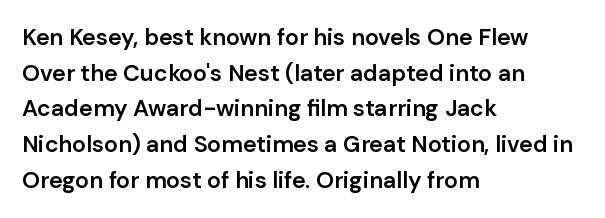
The image shows 23 px text type, upright; set left-aligned, normal line spacing (1.55x), normal letter spacing, not underlined.
